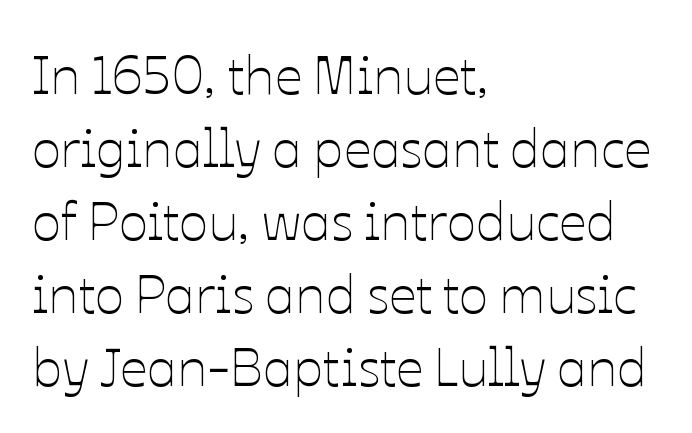
{"italic": "no", "bold": "no", "weight": "thin", "width": "normal", "stroke_contrast": "low", "x_height": "medium", "monospaced": "no", "underline": "no", "align": "left", "line_spacing": "normal", "line_spacing_ratio": 1.35, "letter_spacing": "normal", "letter_spacing_em": 0.0, "glyph_px": 54}
